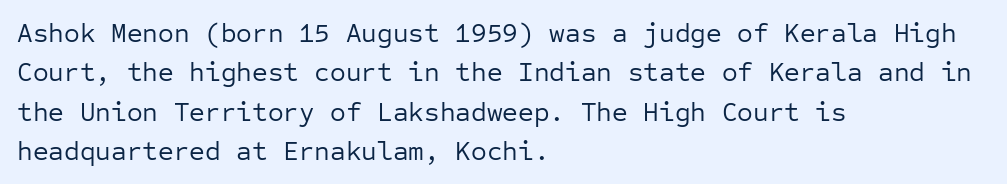
Quick note: not italic, upright. Is the stroke heavy? The answer is a plain regular-or-lighter. The setting favours the left margin, as ordinary paragraphs usually do. Has an underline been added? It has not. Tracking here is standard; glyphs follow each other at the usual distance. Line spacing here is normal.
